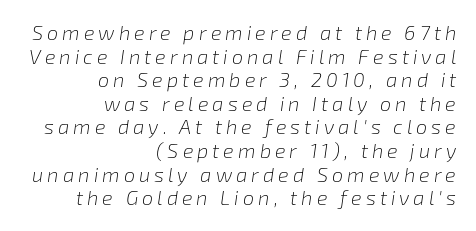
{"italic": "yes", "lean": "right", "slant_degrees": 8, "bold": "no", "underline": "no", "align": "right", "line_spacing_ratio": 1.18, "letter_spacing": "wide", "letter_spacing_em": 0.2, "glyph_px": 20}
